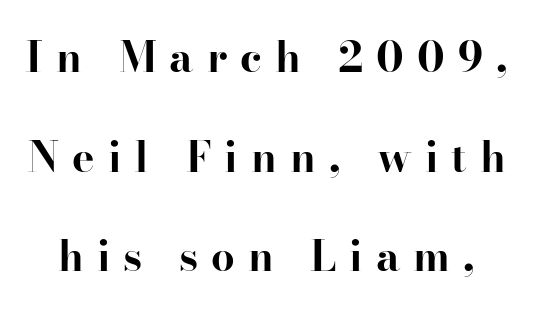
Q: Is the text bold? A: Yes.
Q: Is the text italic (slanted)? A: No, it is upright.
Q: Is the typeface a serif or a sans-serif typeface? A: Serif.
Q: Is the text underlined? A: No.
Q: Is the spacing between letters normal or unusually wide? A: Unusually wide.
Q: Is the spacing between lines tight, normal or loose? A: Loose.
Q: Width (condensed, normal, or wide)? A: Normal.
Q: Stroke contrast? A: High.
Q: x-height? A: Small.
Q: Monospaced? A: No.
